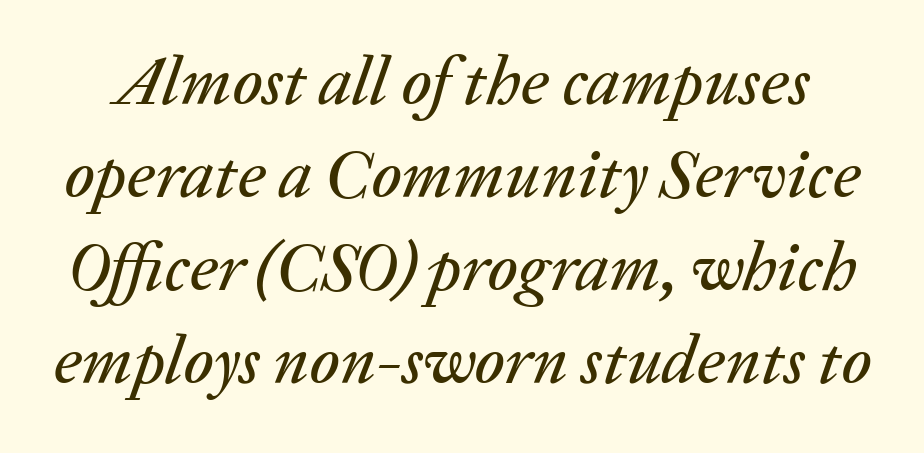
The image shows 68 px text type, italic (leaning right); set normal line spacing (1.37x), normal letter spacing, not underlined; low stroke contrast and a medium x-height.
